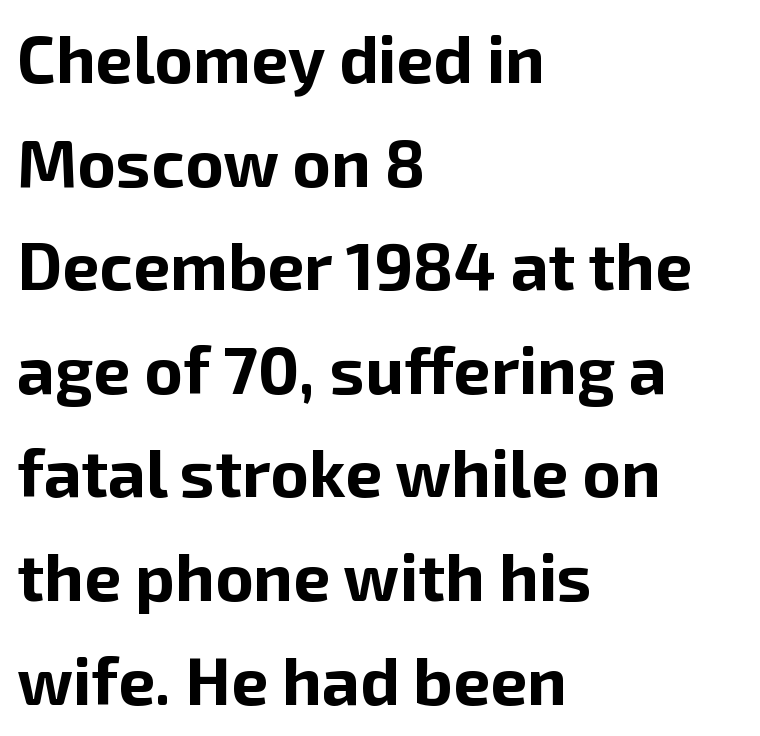
The image shows 66 px bold sans-serif type, upright; set left-aligned, normal line spacing (1.57x), normal letter spacing, not underlined; low stroke contrast and a medium x-height.
